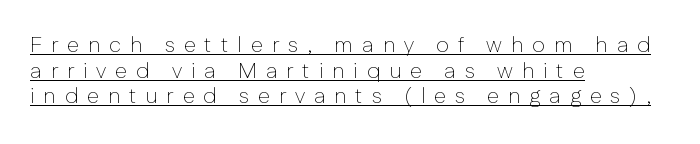
The image shows 22 px text type, upright; set left-aligned, line spacing 1.17x, unusually wide letter spacing (+0.4 em), underlined.
